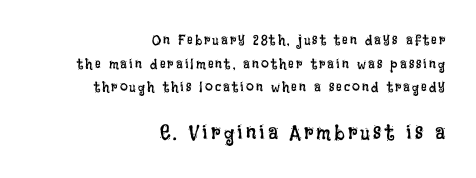
The image shows 21 px text type, upright; set right-aligned, normal line spacing (1.69x), not underlined; the second (bottom) block is 1.5x larger.
